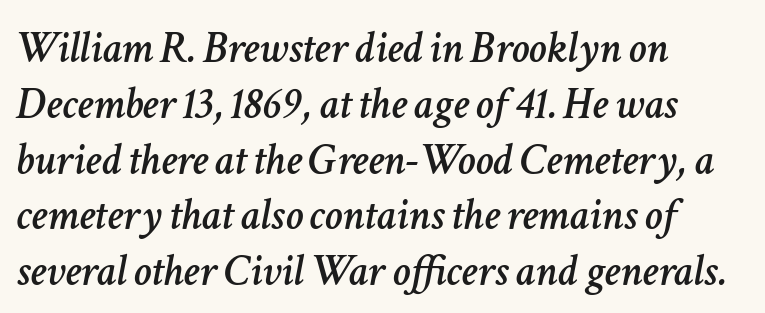
Is the type slanted? Yes — the strokes lean at a clear angle. Is this a fixed-width face? No — the glyphs have proportional, varying widths. Bare-footed words on every line. Reading down the block, your eye returns to a fixed left position each line. In terms of letterspacing, this is plain default setting.
